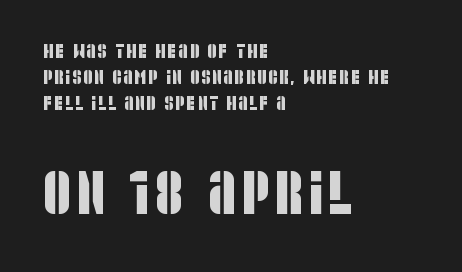
{"serif": "no", "width": "condensed", "stroke_contrast": "low", "x_height": "large", "monospaced": "no", "underline": "no", "align": "left", "line_spacing": "normal", "line_spacing_ratio": 1.3, "larger_block": "second", "size_ratio": 3.0, "glyph_px": 60}
